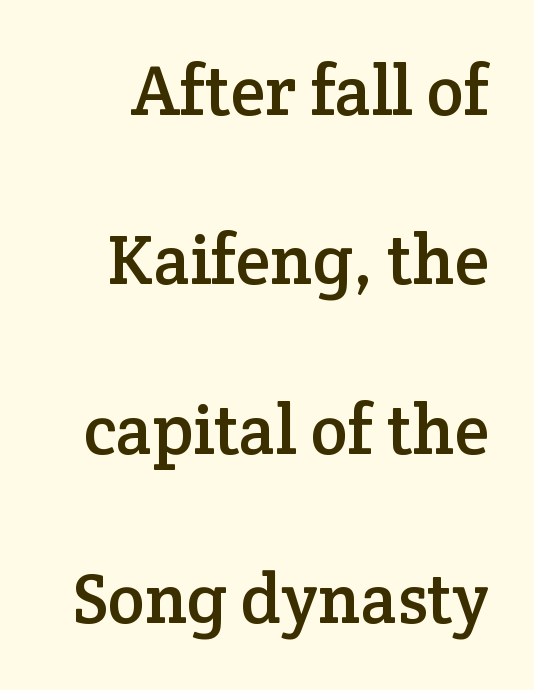
The image shows 70 px serif type, upright; set loose line spacing (2.42x), normal letter spacing, not underlined; low stroke contrast and a medium x-height.
